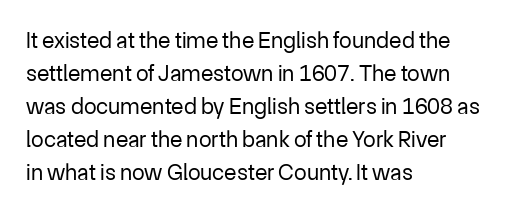
The image shows 23 px text type, upright; set left-aligned, normal line spacing (1.43x), normal letter spacing, not underlined.
